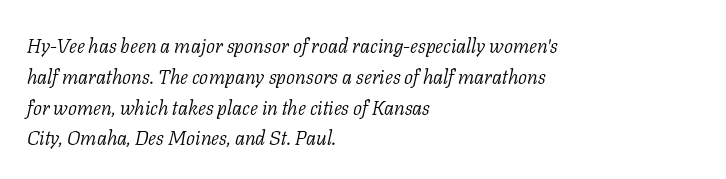
The block of text has a typical density, with ordinary space between rows. The letterforms sit at book weight or below. Glyph-to-glyph distance matches everyday printed text. There's an unmistakable incline to the writing here.
